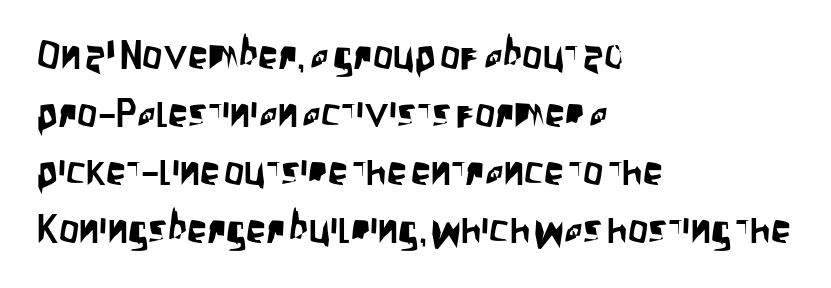
Q: Is the text italic (slanted)? A: No, it is upright.
Q: Is the typeface a serif or a sans-serif typeface? A: Sans-serif.
Q: Is the text underlined? A: No.
Q: How is the paragraph aligned? A: Left-aligned.
Q: Is the spacing between letters normal or unusually wide? A: Normal.
Q: Is the spacing between lines tight, normal or loose? A: Normal.
Q: Width (condensed, normal, or wide)? A: Condensed.
Q: Stroke contrast? A: Low.
Q: x-height? A: Large.
Q: Monospaced? A: No.
